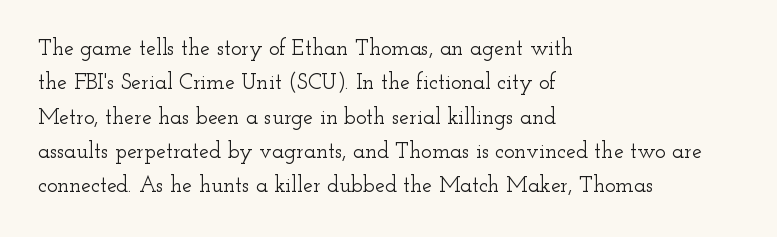
Q: Is the text italic (slanted)? A: No, it is upright.
Q: Is the text underlined? A: No.
Q: How is the paragraph aligned? A: Left-aligned.
Q: Is the spacing between letters normal or unusually wide? A: Normal.
Q: Is the spacing between lines tight, normal or loose? A: Normal.
